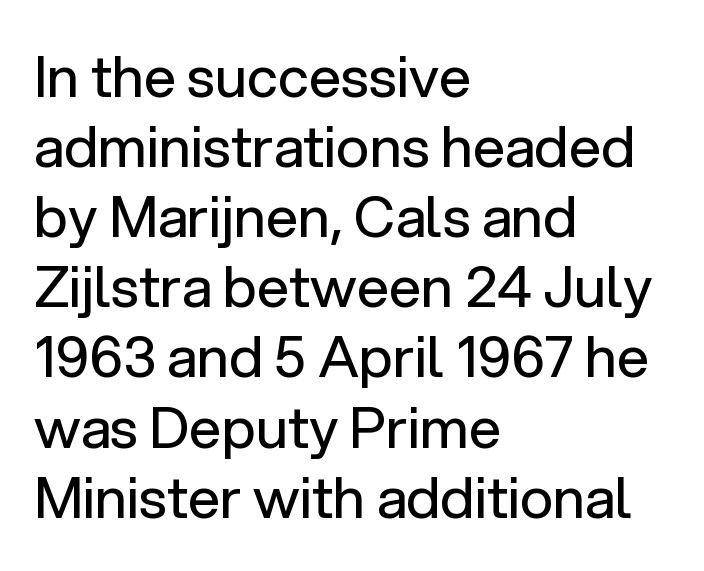
The image shows 57 px regular-weight sans-serif type, upright; set left-aligned, line spacing 1.23x, normal letter spacing, not underlined; low stroke contrast and a medium x-height.
